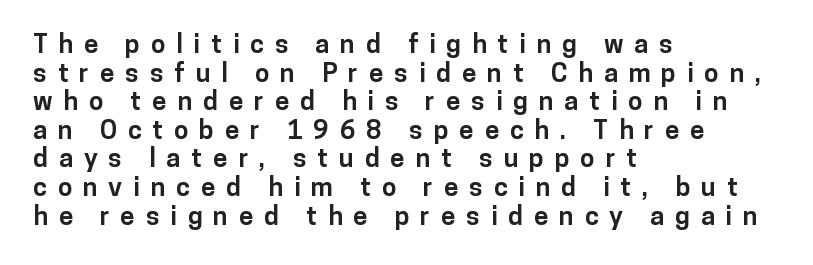
Q: Is the text bold? A: Yes.
Q: Is the text italic (slanted)? A: No, it is upright.
Q: Is the text underlined? A: No.
Q: How is the paragraph aligned? A: Left-aligned.
Q: Is the spacing between letters normal or unusually wide? A: Unusually wide.
Q: Is the spacing between lines tight, normal or loose? A: Tight.
